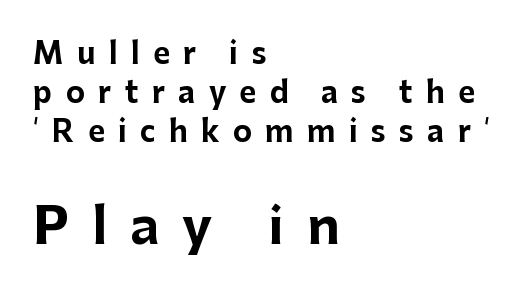
The image shows 50 px bold sans-serif type, upright; set left-aligned, normal line spacing (1.34x), unusually wide letter spacing (+0.46 em), not underlined; the second (bottom) block is 1.72x larger; low stroke contrast and a medium x-height.
